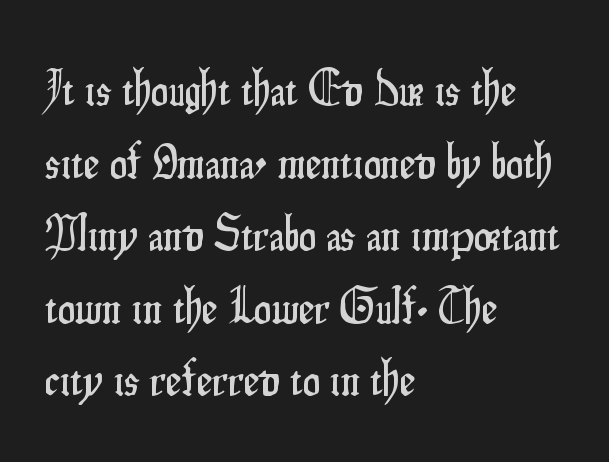
{"serif": "no", "italic": "no", "width": "condensed", "stroke_contrast": "low", "x_height": "small", "monospaced": "no", "underline": "no", "align": "left", "line_spacing": "normal", "line_spacing_ratio": 1.48, "letter_spacing": "normal", "letter_spacing_em": 0.0, "glyph_px": 49}
